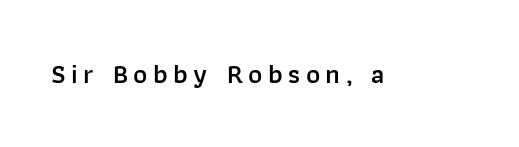
Q: Is the text bold? A: Semi-bold.
Q: Is the text italic (slanted)? A: No, it is upright.
Q: Is the text underlined? A: No.
Q: Is the spacing between letters normal or unusually wide? A: Unusually wide.
